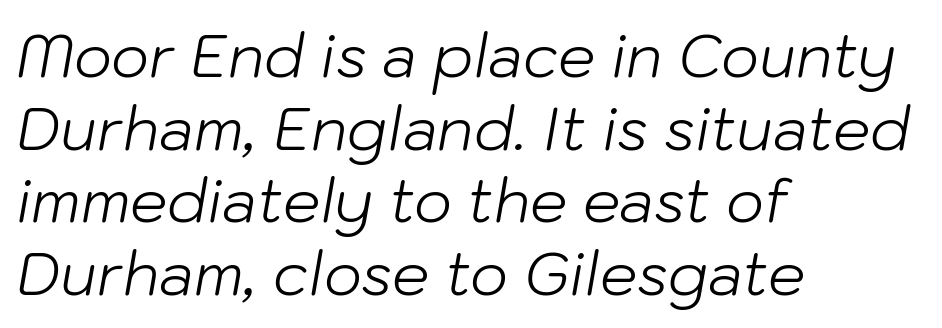
Q: Is the text bold? A: No.
Q: Is the text italic (slanted)? A: Yes, it leans right by about 10 degrees.
Q: Is the text underlined? A: No.
Q: How is the paragraph aligned? A: Left-aligned.
Q: Is the spacing between letters normal or unusually wide? A: Normal.
Q: Width (condensed, normal, or wide)? A: Normal.
Q: Stroke contrast? A: Low.
Q: x-height? A: Medium.
Q: Monospaced? A: No.
